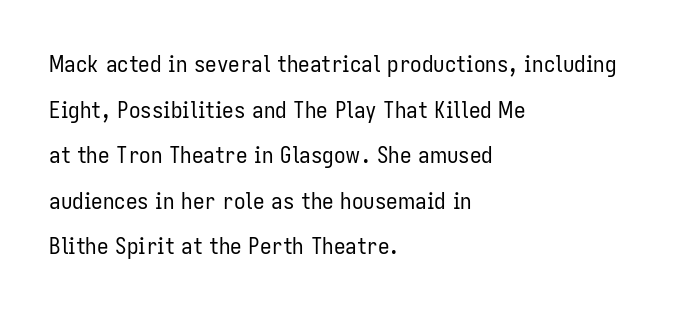
Q: Is the text bold? A: No.
Q: Is the text italic (slanted)? A: No, it is upright.
Q: Is the text underlined? A: No.
Q: How is the paragraph aligned? A: Left-aligned.
Q: Is the spacing between letters normal or unusually wide? A: Normal.
Q: Is the spacing between lines tight, normal or loose? A: Loose.
